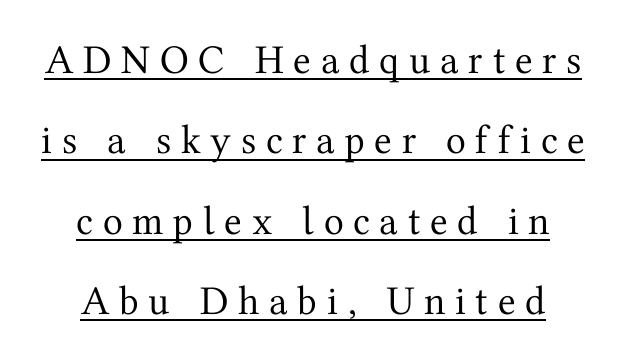
Q: Is the text bold? A: No.
Q: Is the text italic (slanted)? A: No, it is upright.
Q: Is the typeface a serif or a sans-serif typeface? A: Serif.
Q: Is the text underlined? A: Yes.
Q: Is the spacing between letters normal or unusually wide? A: Unusually wide.
Q: Is the spacing between lines tight, normal or loose? A: Loose.
Q: Width (condensed, normal, or wide)? A: Normal.
Q: Stroke contrast? A: Medium.
Q: x-height? A: Medium.
Q: Monospaced? A: No.
